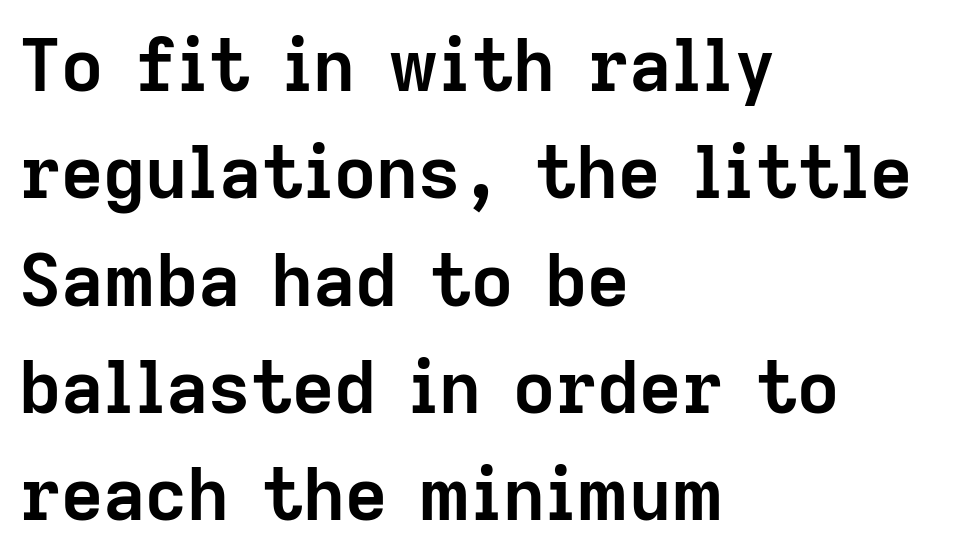
Q: Is the text bold? A: Yes.
Q: Is the text italic (slanted)? A: No, it is upright.
Q: Is the typeface a serif or a sans-serif typeface? A: Sans-serif.
Q: Is the text underlined? A: No.
Q: How is the paragraph aligned? A: Left-aligned.
Q: Is the spacing between letters normal or unusually wide? A: Normal.
Q: Is the spacing between lines tight, normal or loose? A: Normal.
Q: Width (condensed, normal, or wide)? A: Normal.
Q: Stroke contrast? A: Low.
Q: x-height? A: Medium.
Q: Monospaced? A: No.
